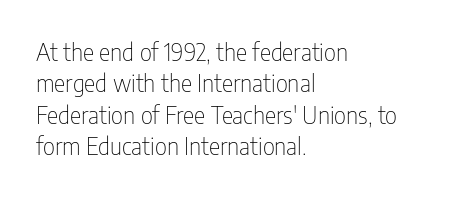
What stands out about the letter spacing? Nothing — it is the standard amount. Unmarked baselines from the first word to the last. The rendering anchors every line to the left-hand side. Regarding leading, the lines here are spaced in the standard way. Compared with a typical body face, this is equally light or lighter still. In terms of posture, this sample is upright.
